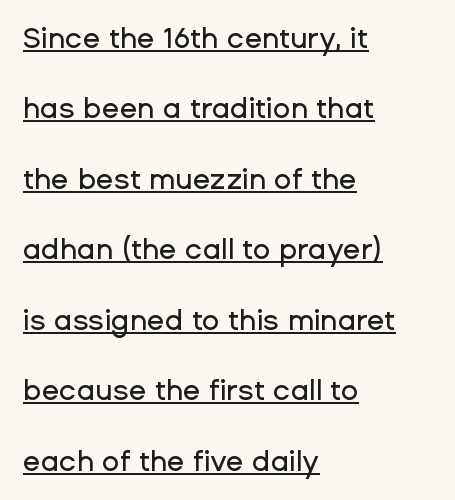
The image shows 29 px sans-serif type, upright; set left-aligned, loose line spacing (2.43x), normal letter spacing, underlined; low stroke contrast and a medium x-height.
